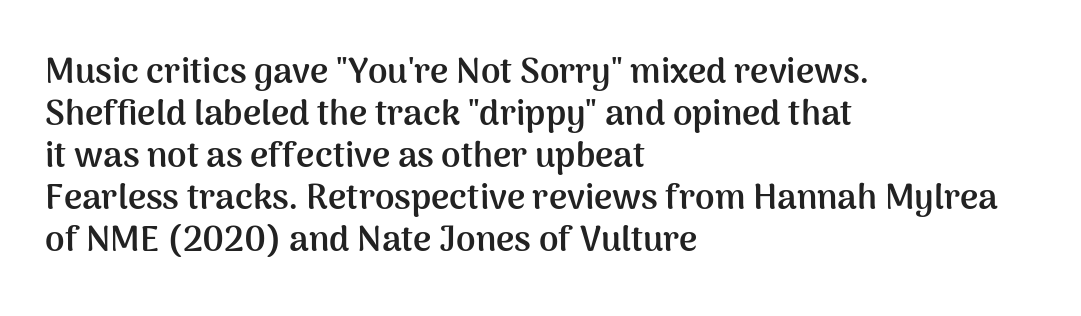
The image shows 35 px semibold sans-serif type, upright; set left-aligned, line spacing 1.2x, normal letter spacing, not underlined; medium stroke contrast and a medium x-height.
